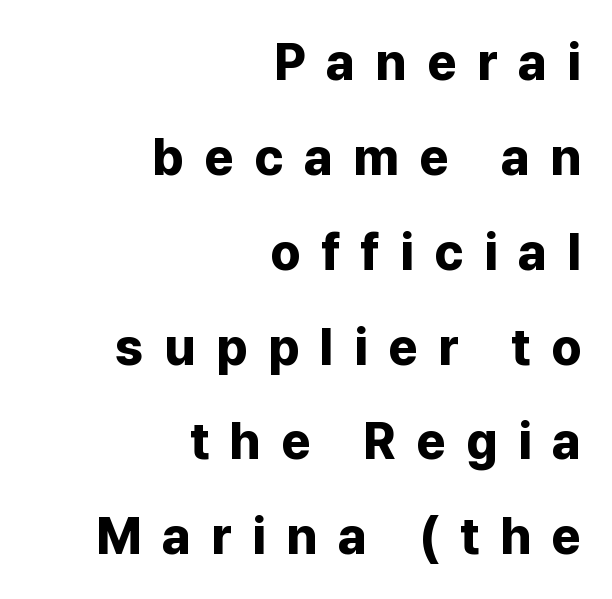
The image shows 51 px bold sans-serif type, upright; set right-aligned, line spacing 1.86x, unusually wide letter spacing (+0.4 em), not underlined; low stroke contrast and a medium x-height.
